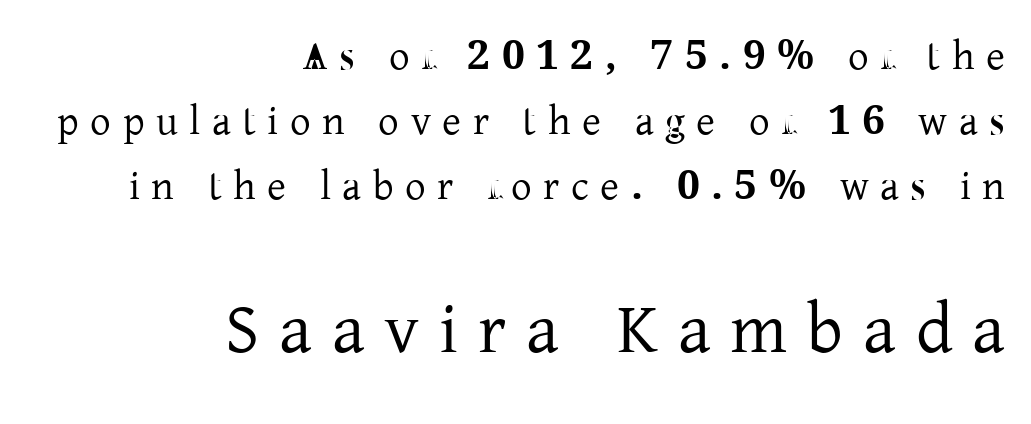
{"serif": "yes", "italic": "no", "width": "normal", "stroke_contrast": "low", "x_height": "medium", "monospaced": "no", "underline": "no", "align": "right", "line_spacing": "normal", "line_spacing_ratio": 1.58, "letter_spacing": "wide", "letter_spacing_em": 0.28, "larger_block": "second", "size_ratio": 1.73, "glyph_px": 71}
